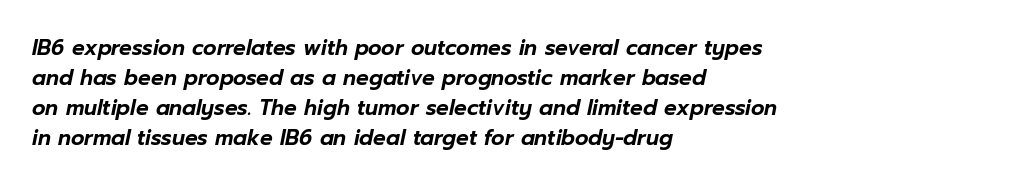
The image shows 21 px text type, italic (leaning right); set left-aligned, normal line spacing (1.43x), normal letter spacing, not underlined.
